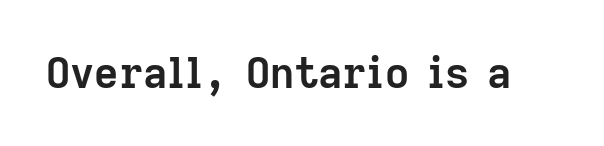
This sample uses a sans-serif face. As a designer I'd log this as weight 700, bold. Students, note that the glyphs here touch the page at normal intervals. Every character sits straight up, as roman type does.
